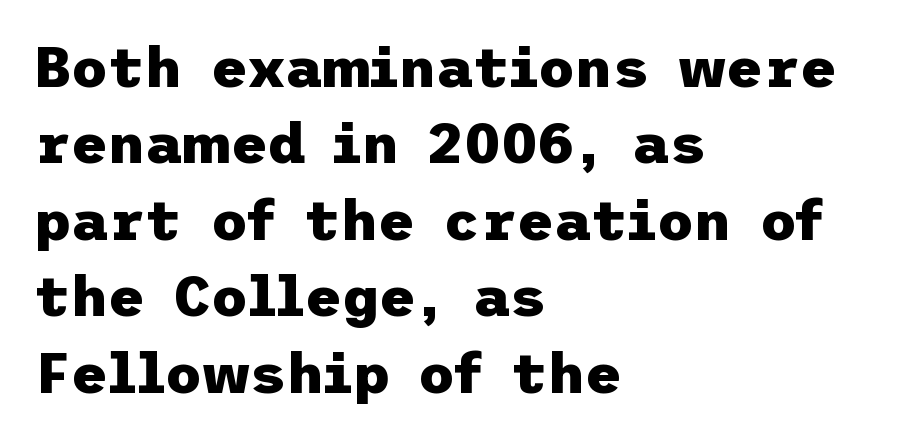
{"serif": "no", "italic": "no", "bold": "yes", "weight": "heavy", "width": "normal", "stroke_contrast": "low", "x_height": "medium", "underline": "no", "align": "left", "line_spacing": "normal", "line_spacing_ratio": 1.34, "letter_spacing": "normal", "letter_spacing_em": 0.0, "glyph_px": 57}
